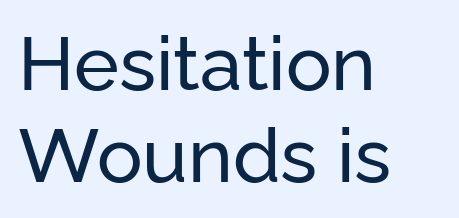
The image shows 76 px sans-serif type, upright; set left-aligned, line spacing 1.21x, normal letter spacing, not underlined; low stroke contrast and a medium x-height.
